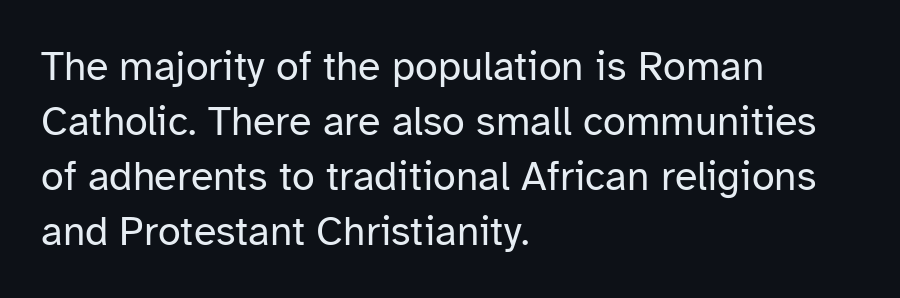
Q: Is the text bold? A: No.
Q: Is the text italic (slanted)? A: No, it is upright.
Q: Is the typeface a serif or a sans-serif typeface? A: Sans-serif.
Q: Is the text underlined? A: No.
Q: How is the paragraph aligned? A: Left-aligned.
Q: Is the spacing between letters normal or unusually wide? A: Normal.
Q: Is the spacing between lines tight, normal or loose? A: Normal.
Q: Width (condensed, normal, or wide)? A: Normal.
Q: Stroke contrast? A: Low.
Q: x-height? A: Medium.
Q: Monospaced? A: No.
